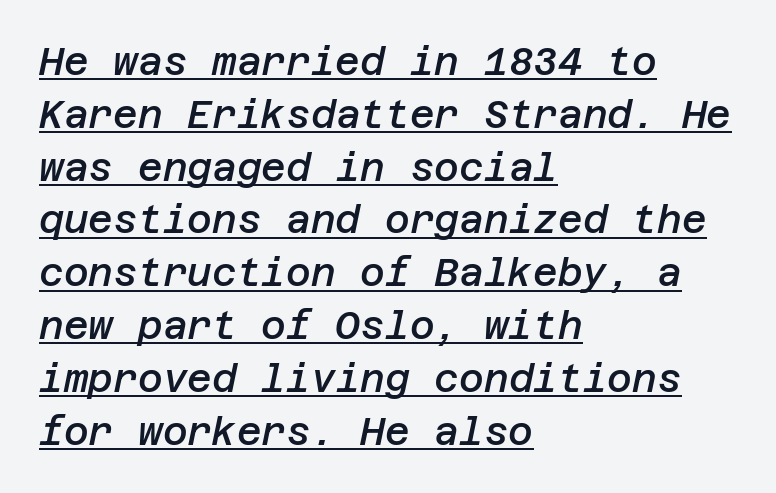
Q: Is the text bold? A: Semi-bold.
Q: Is the text italic (slanted)? A: Yes, it leans right by about 12 degrees.
Q: Is the text underlined? A: Yes.
Q: How is the paragraph aligned? A: Left-aligned.
Q: Is the spacing between letters normal or unusually wide? A: Normal.
Q: Is the spacing between lines tight, normal or loose? A: Normal.
Q: Width (condensed, normal, or wide)? A: Normal.
Q: Stroke contrast? A: Low.
Q: x-height? A: Large.
